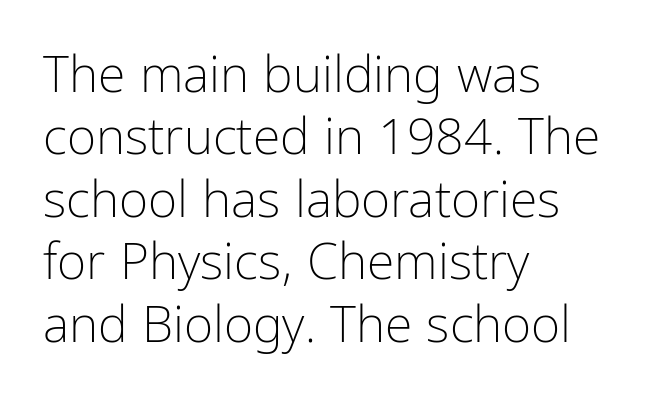
The typesetter chose a ragged-right arrangement here. The face used here is proportionally spaced, like ordinary book or web type. These glyphs show unthickened strokes, regular width or finer. The letterforms sit shoulder to shoulder at normal distance.
